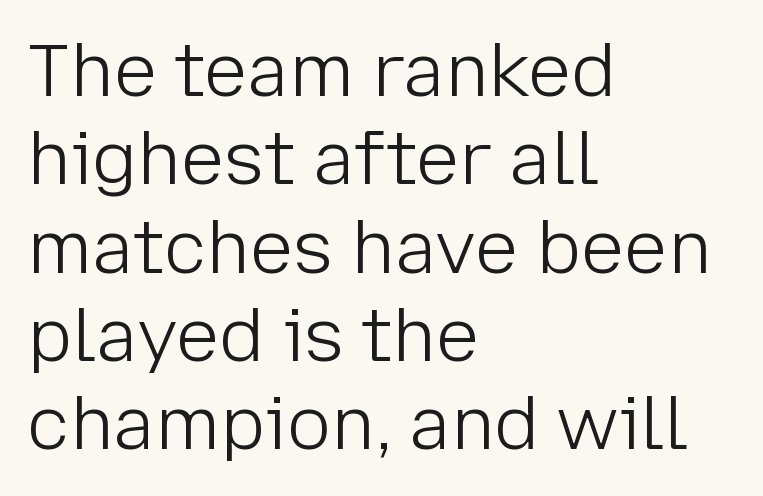
{"serif": "no", "italic": "no", "bold": "no", "weight": "light", "width": "normal", "stroke_contrast": "low", "x_height": "medium", "monospaced": "no", "underline": "no", "align": "left", "line_spacing_ratio": 1.21, "letter_spacing": "normal", "letter_spacing_em": 0.0, "glyph_px": 73}
